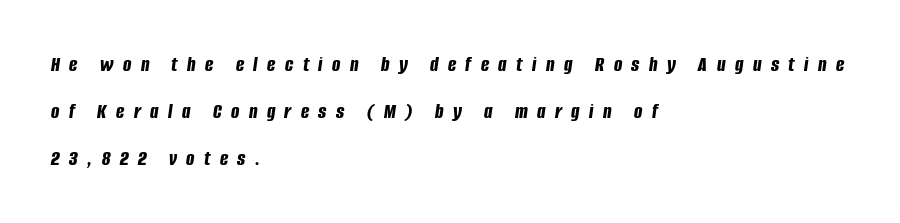
Q: Is the text bold? A: Yes.
Q: Is the text italic (slanted)? A: Yes, it leans right by about 8 degrees.
Q: Is the text underlined? A: No.
Q: How is the paragraph aligned? A: Left-aligned.
Q: Is the spacing between letters normal or unusually wide? A: Unusually wide.
Q: Is the spacing between lines tight, normal or loose? A: Loose.
